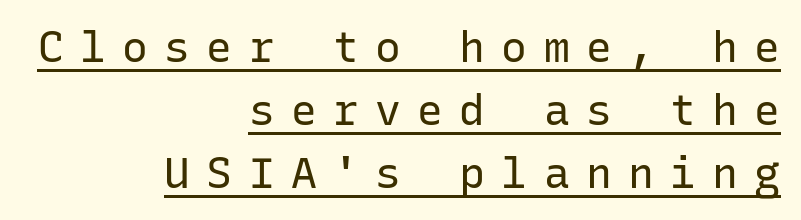
{"serif": "no", "italic": "no", "bold": "no", "weight": "regular", "width": "normal", "stroke_contrast": "low", "x_height": "medium", "monospaced": "yes", "underline": "yes", "align": "right", "line_spacing": "normal", "line_spacing_ratio": 1.46, "letter_spacing": "wide", "letter_spacing_em": 0.38, "glyph_px": 43}
